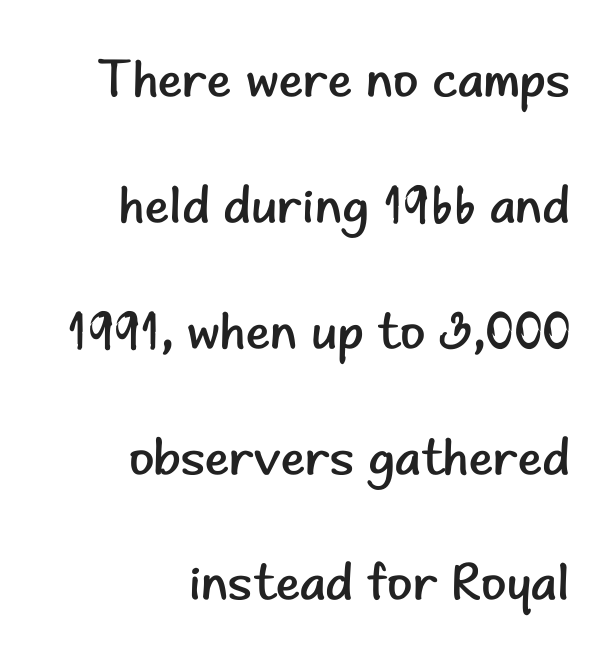
The image shows 52 px regular-weight sans-serif type, upright; set right-aligned, loose line spacing (2.42x), normal letter spacing, not underlined; low stroke contrast and a small x-height.
